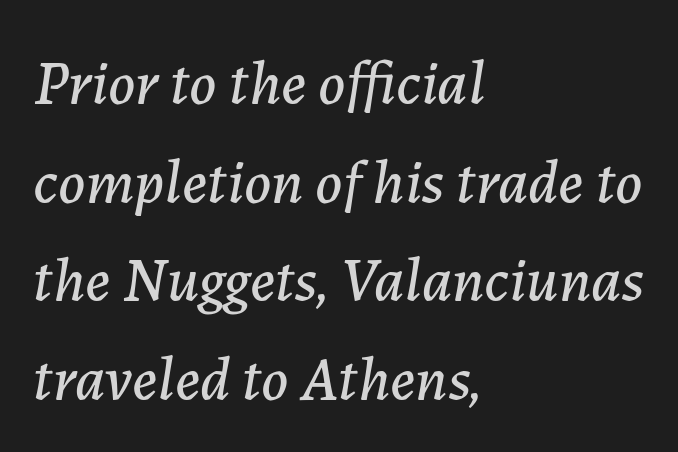
{"italic": "yes", "lean": "right", "slant_degrees": 7, "width": "normal", "stroke_contrast": "low", "x_height": "medium", "monospaced": "no", "underline": "no", "align": "left", "line_spacing": "normal", "line_spacing_ratio": 1.59, "letter_spacing": "normal", "letter_spacing_em": 0.0, "glyph_px": 62}
